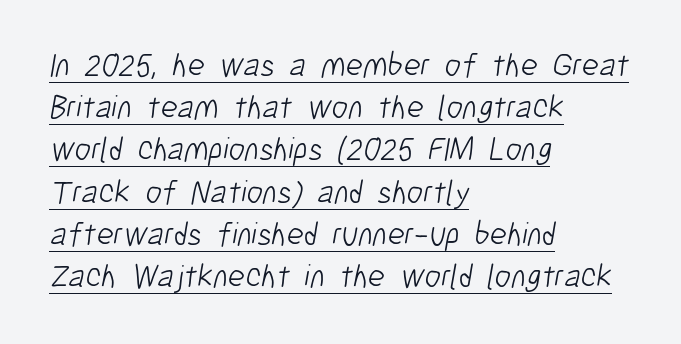
Note the varied advance widths — an 'i' is clearly narrower than an 'm'. A typesetter would call this zero additional tracking. Caption: lettering with a line underneath. Summary of vertical rhythm: regular, with standard interline spacing.
